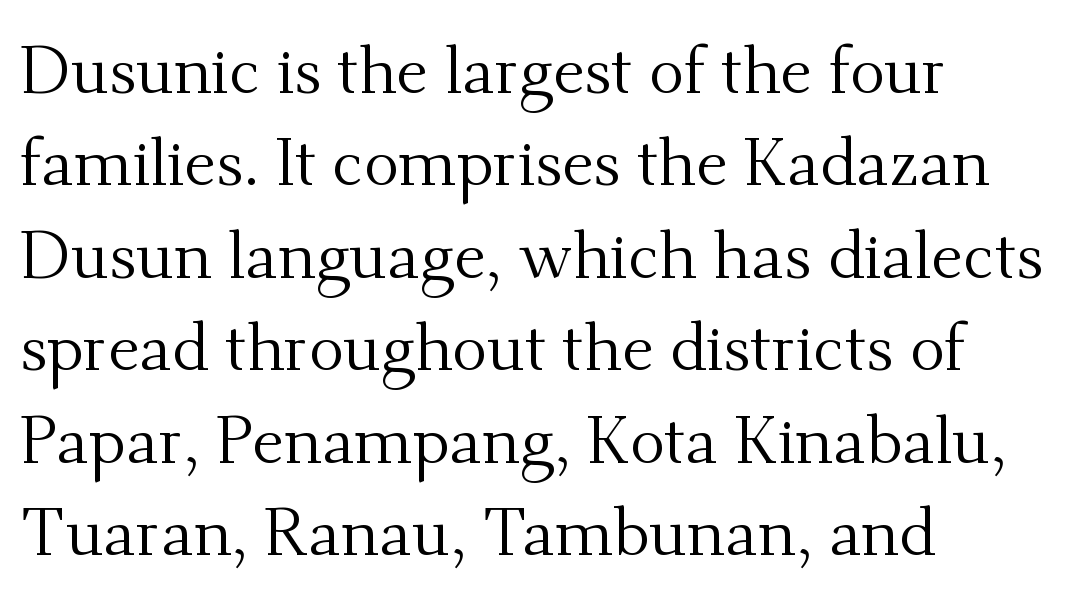
The image shows 66 px regular-weight serif type, upright; set left-aligned, normal line spacing (1.4x), normal letter spacing, not underlined; medium stroke contrast and a small x-height.
